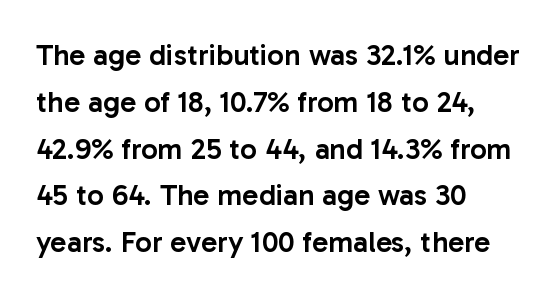
Q: Is the text bold? A: Semi-bold.
Q: Is the text italic (slanted)? A: No, it is upright.
Q: Is the typeface a serif or a sans-serif typeface? A: Sans-serif.
Q: Is the text underlined? A: No.
Q: How is the paragraph aligned? A: Left-aligned.
Q: Is the spacing between letters normal or unusually wide? A: Normal.
Q: Is the spacing between lines tight, normal or loose? A: Normal.
Q: Width (condensed, normal, or wide)? A: Normal.
Q: Stroke contrast? A: Low.
Q: x-height? A: Medium.
Q: Monospaced? A: No.
